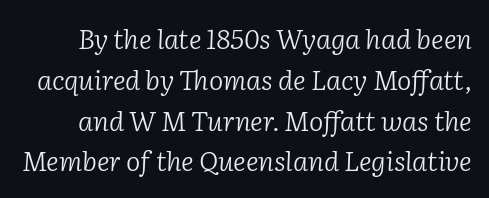
Q: Is the text bold? A: No.
Q: Is the text italic (slanted)? A: Yes, it leans right by about 2 degrees.
Q: Is the text underlined? A: No.
Q: Is the spacing between letters normal or unusually wide? A: Normal.
Q: Is the spacing between lines tight, normal or loose? A: Normal.
